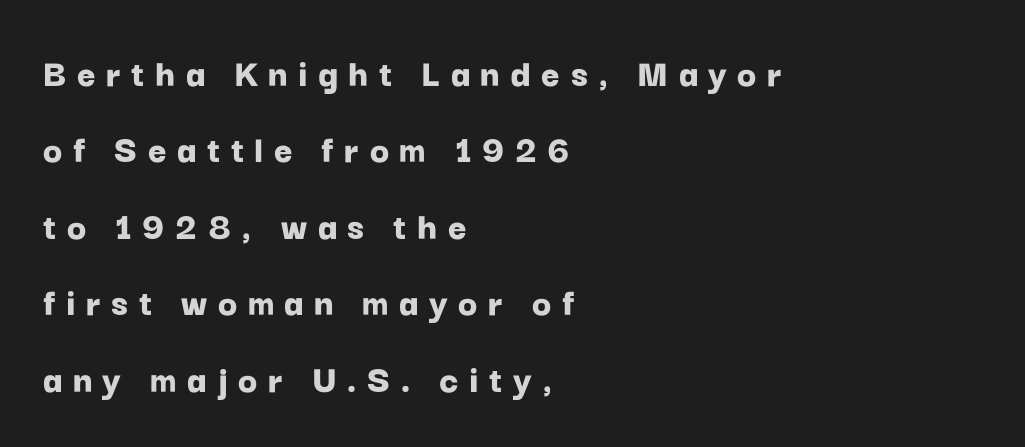
Q: Is the text bold? A: Yes.
Q: Is the text italic (slanted)? A: No, it is upright.
Q: Is the typeface a serif or a sans-serif typeface? A: Sans-serif.
Q: Is the text underlined? A: No.
Q: How is the paragraph aligned? A: Left-aligned.
Q: Is the spacing between letters normal or unusually wide? A: Unusually wide.
Q: Is the spacing between lines tight, normal or loose? A: Loose.
Q: Width (condensed, normal, or wide)? A: Normal.
Q: Stroke contrast? A: Low.
Q: x-height? A: Medium.
Q: Monospaced? A: No.
